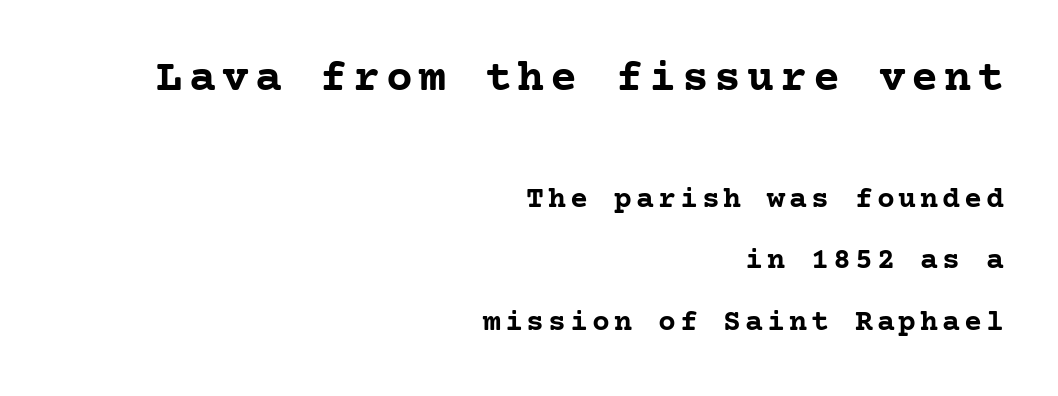
The image shows 45 px semibold serif type, upright; set right-aligned, loose line spacing (2.06x), not underlined; the first (top) block is 1.5x larger; low stroke contrast and a medium x-height.
